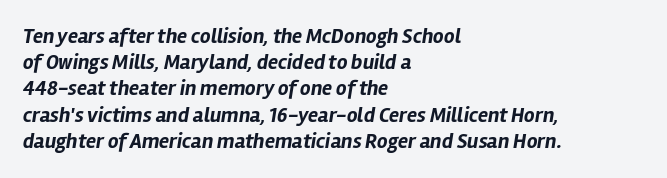
The image shows 21 px bold type, italic (leaning right); set left-aligned, normal line spacing (1.25x), normal letter spacing, not underlined.
